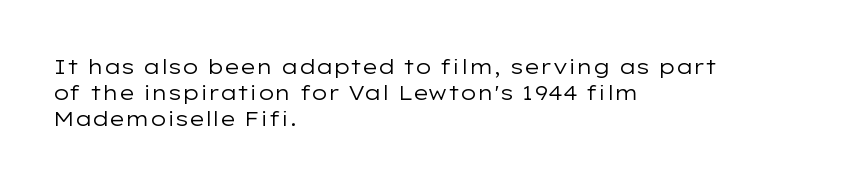
{"italic": "no", "bold": "no", "underline": "no", "align": "left", "line_spacing_ratio": 1.24, "letter_spacing": "normal", "letter_spacing_em": 0.0, "glyph_px": 21}
